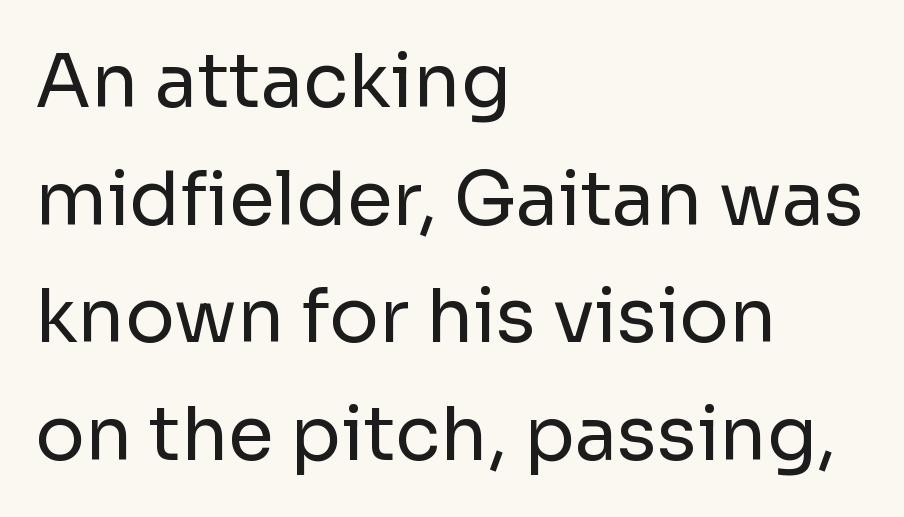
{"serif": "no", "italic": "no", "bold": "no", "weight": "regular", "width": "normal", "stroke_contrast": "low", "x_height": "medium", "monospaced": "no", "underline": "no", "align": "left", "line_spacing": "normal", "line_spacing_ratio": 1.59, "letter_spacing": "normal", "letter_spacing_em": 0.0, "glyph_px": 74}
